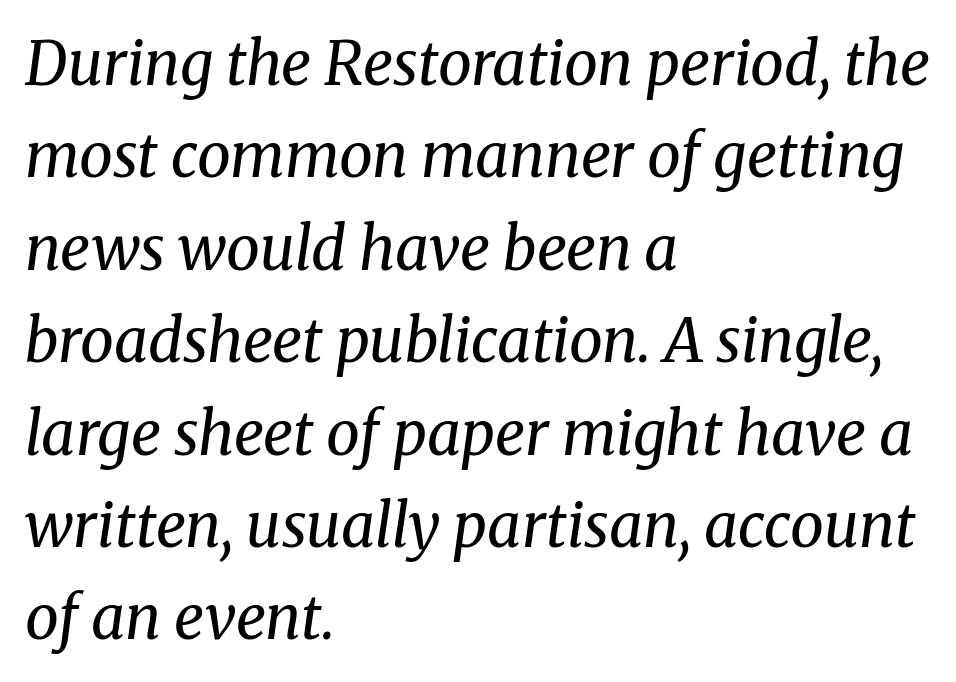
The image shows 60 px regular-weight serif type, italic (leaning right); set left-aligned, normal line spacing (1.54x), normal letter spacing, not underlined; medium stroke contrast and a medium x-height.
